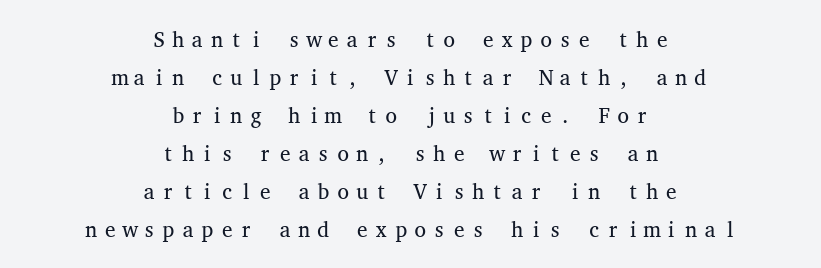
The image shows 21 px text type, upright; set centered, line spacing 1.81x, not underlined.
